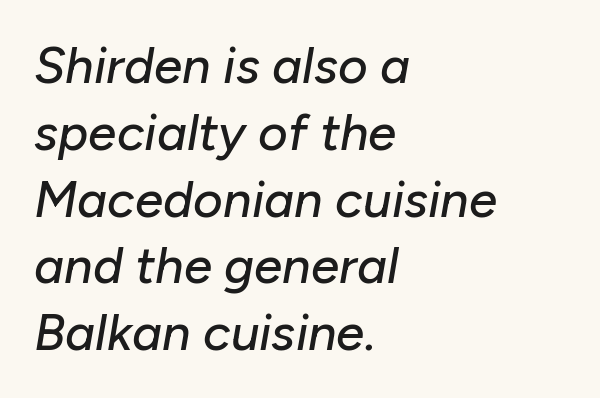
Is the block centered? No — it sits flush against the left margin. There is no visible air inserted between adjacent glyphs. Yep, that's italic — everything's leaning. The area under the type is left untouched.
